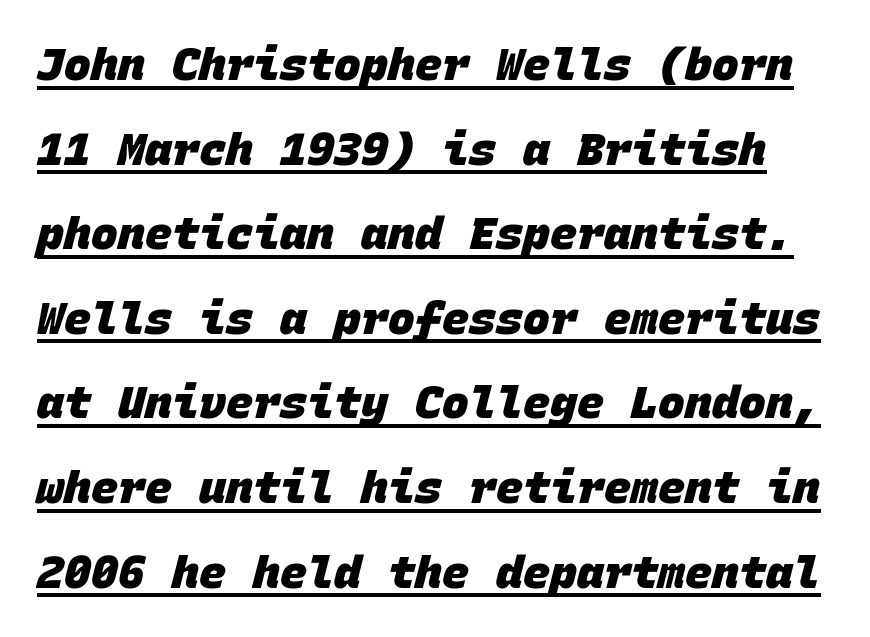
{"serif": "no", "bold": "yes", "weight": "heavy", "width": "normal", "stroke_contrast": "low", "x_height": "large", "monospaced": "yes", "underline": "yes", "line_spacing_ratio": 1.88, "letter_spacing": "normal", "letter_spacing_em": 0.0, "glyph_px": 45}
